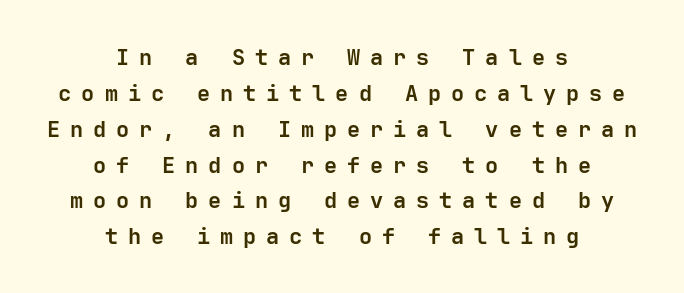
The image shows 22 px bold type, upright; set centered, normal line spacing (1.63x), unusually wide letter spacing (+0.45 em), not underlined.
